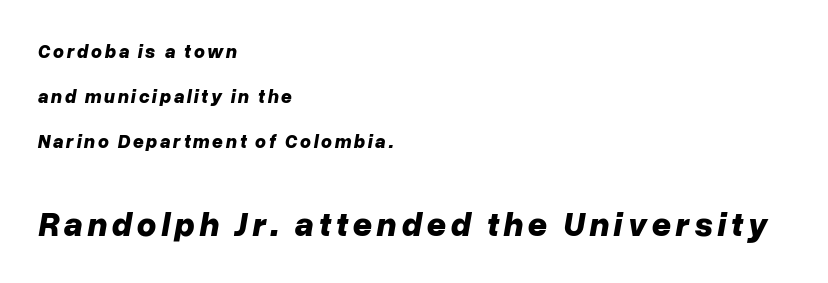
{"italic": "yes", "lean": "right", "slant_degrees": 10, "bold": "yes", "weight": "bold", "width": "normal", "stroke_contrast": "low", "x_height": "medium", "monospaced": "no", "underline": "no", "align": "left", "line_spacing": "loose", "line_spacing_ratio": 2.38, "larger_block": "second", "size_ratio": 1.79, "glyph_px": 34}
